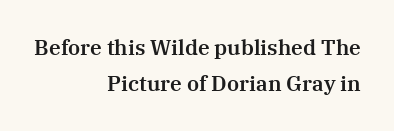
This rendering features lettering with no underline. The typography opts for an upright posture over an oblique one. The letterforms sit shoulder to shoulder at normal distance. Leftover space on each line is placed entirely before the opening word.
